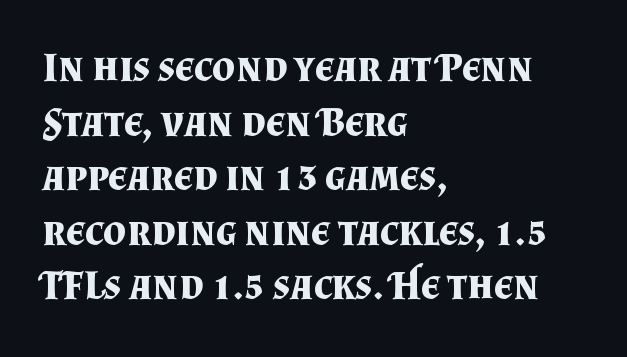
Q: Is the text bold? A: Yes.
Q: Is the text italic (slanted)? A: No, it is upright.
Q: Is the typeface a serif or a sans-serif typeface? A: Serif.
Q: Is the text underlined? A: No.
Q: How is the paragraph aligned? A: Left-aligned.
Q: Is the spacing between letters normal or unusually wide? A: Normal.
Q: Is the spacing between lines tight, normal or loose? A: Normal.
Q: Width (condensed, normal, or wide)? A: Normal.
Q: Stroke contrast? A: Medium.
Q: x-height? A: Small.
Q: Monospaced? A: No.
